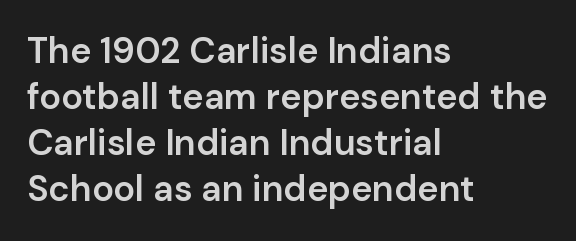
Notice how descenders clear the ascenders below comfortably — that's standard leading. Designer's note — italics off, roman on. Firm but not heavy-handed strokes: this text is semibold. Decoration check: the copy has no underline. Characters follow at the spacing the type designer built in.
